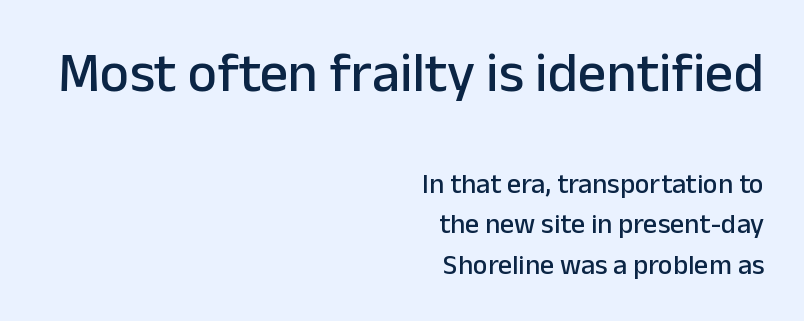
Q: Is the text italic (slanted)? A: No, it is upright.
Q: Is the typeface a serif or a sans-serif typeface? A: Sans-serif.
Q: Is the text underlined? A: No.
Q: How is the paragraph aligned? A: Right-aligned.
Q: Is the spacing between letters normal or unusually wide? A: Normal.
Q: Is the spacing between lines tight, normal or loose? A: Normal.
Q: Which block of text is set in a larger size, the first (top) or the second (bottom)? A: The first (top) one.
Q: Width (condensed, normal, or wide)? A: Normal.
Q: Stroke contrast? A: Low.
Q: x-height? A: Medium.
Q: Monospaced? A: No.
